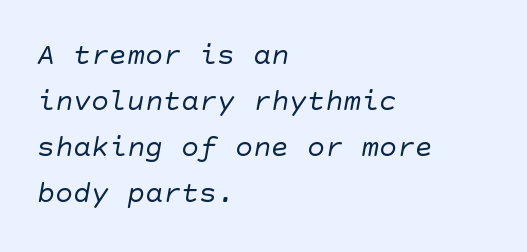
The space between consecutive lines is moderate. Lines of text with bare space underneath. A sans-serif font was chosen for this passage. Vertical stems look standard width or narrower in stroke. The tracking reads as untouched default to a designer's eye. Compared with a centered layout, this one pins lines to the left instead.
